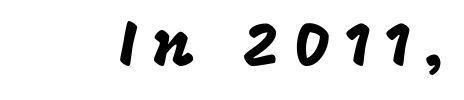
Q: Is the text italic (slanted)? A: Yes.
Q: Is the typeface a serif or a sans-serif typeface? A: Sans-serif.
Q: Is the text underlined? A: No.
Q: Is the spacing between letters normal or unusually wide? A: Unusually wide.
Q: Width (condensed, normal, or wide)? A: Normal.
Q: Stroke contrast? A: Low.
Q: x-height? A: Large.
Q: Monospaced? A: No.
